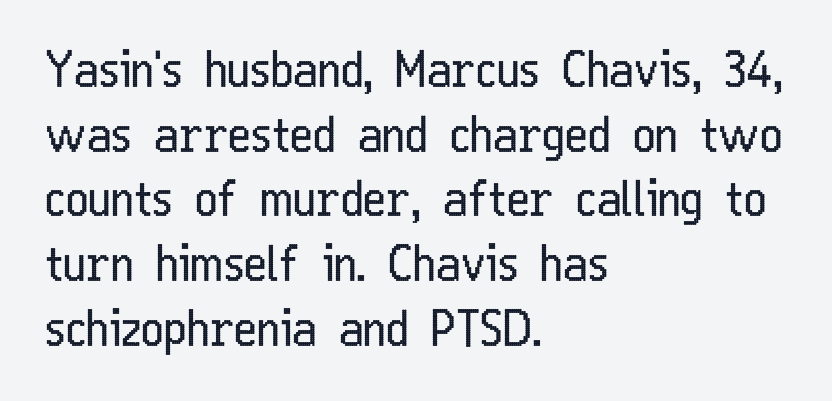
The image shows 49 px regular-weight, condensed sans-serif type, upright; set left-aligned, normal line spacing (1.32x), normal letter spacing, not underlined; low stroke contrast and a medium x-height.
